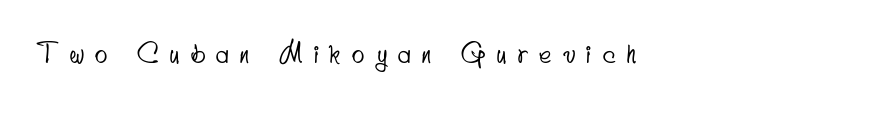
Type without underlining. Notice how the passage keeps a crisp vertical edge on the left only. Between one letter and the next there's a generous, obvious gap.
